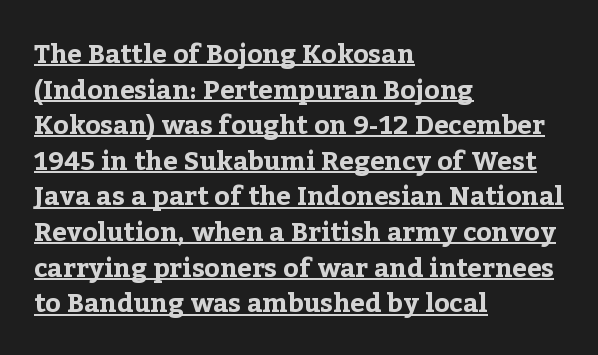
The image shows 26 px bold type, upright; set left-aligned, normal line spacing (1.37x), normal letter spacing, underlined.
